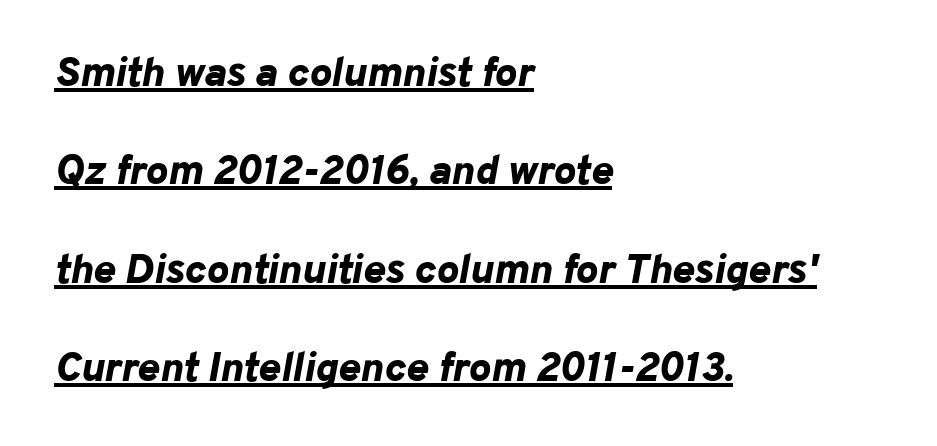
{"italic": "yes", "lean": "right", "slant_degrees": 10, "bold": "yes", "weight": "bold", "width": "normal", "stroke_contrast": "low", "x_height": "medium", "monospaced": "no", "underline": "yes", "align": "left", "line_spacing": "loose", "line_spacing_ratio": 2.34, "letter_spacing": "normal", "letter_spacing_em": 0.0, "glyph_px": 42}
